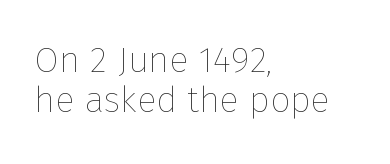
You could call the tracking neutral — neither tight nor loose. Letters have the restrained weight of plain body copy at most. Every stem runs plumb, perpendicular to the baseline. You could not count columns in this text — the font is proportionally spaced. Very little white space separates one row of letters from the next.
